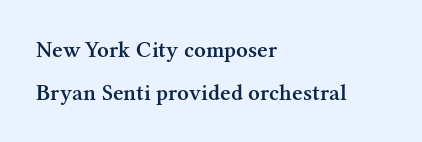
Q: Is the text bold? A: Semi-bold.
Q: Is the text italic (slanted)? A: No, it is upright.
Q: Is the text underlined? A: No.
Q: How is the paragraph aligned? A: Left-aligned.
Q: Is the spacing between letters normal or unusually wide? A: Normal.
